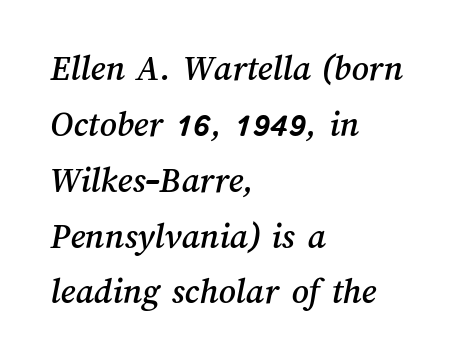
The image shows 37 px text type; set left-aligned, normal line spacing (1.51x), normal letter spacing, not underlined; medium stroke contrast and a medium x-height.
